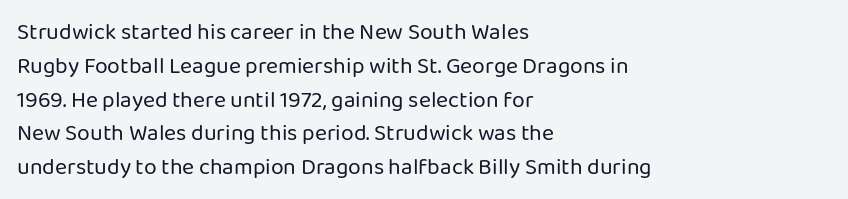
Just letters on the line, the space beneath them empty. Evenly set lines give the paragraph a standard silhouette. Heft: none added — not bold. Notice how the passage keeps a crisp vertical edge on the left only. No extra tracking has been applied to these lines. A roman cut, with each character standing at attention.
